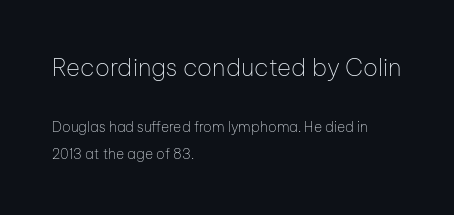
{"italic": "no", "bold": "no", "underline": "no", "align": "left", "line_spacing": "loose", "line_spacing_ratio": 1.94, "letter_spacing": "normal", "letter_spacing_em": 0.0, "larger_block": "first", "size_ratio": 1.71, "glyph_px": 24}
